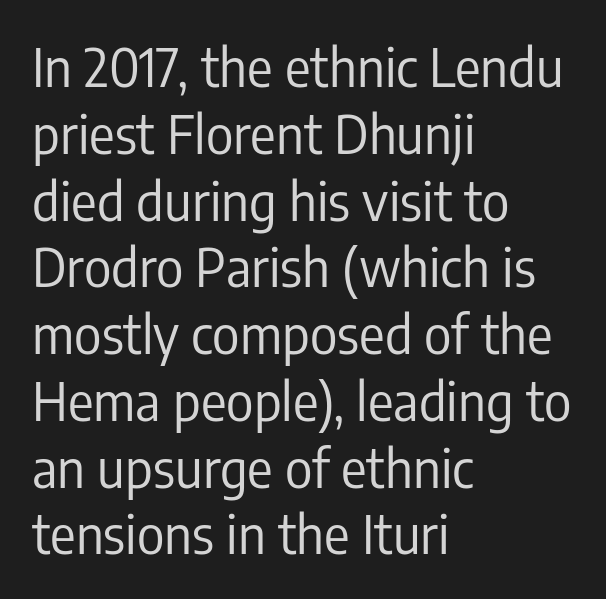
Q: Is the text bold? A: No.
Q: Is the text italic (slanted)? A: No, it is upright.
Q: Is the typeface a serif or a sans-serif typeface? A: Sans-serif.
Q: Is the text underlined? A: No.
Q: How is the paragraph aligned? A: Left-aligned.
Q: Is the spacing between letters normal or unusually wide? A: Normal.
Q: Is the spacing between lines tight, normal or loose? A: Normal.
Q: Width (condensed, normal, or wide)? A: Condensed.
Q: Stroke contrast? A: Low.
Q: x-height? A: Medium.
Q: Monospaced? A: No.
